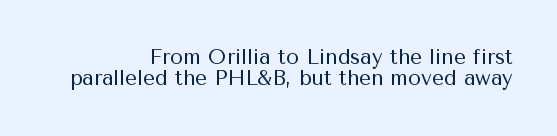
{"italic": "no", "bold": "no", "underline": "no", "align": "right", "line_spacing": "tight", "line_spacing_ratio": 1.01, "letter_spacing": "normal", "letter_spacing_em": 0.0, "glyph_px": 21}
